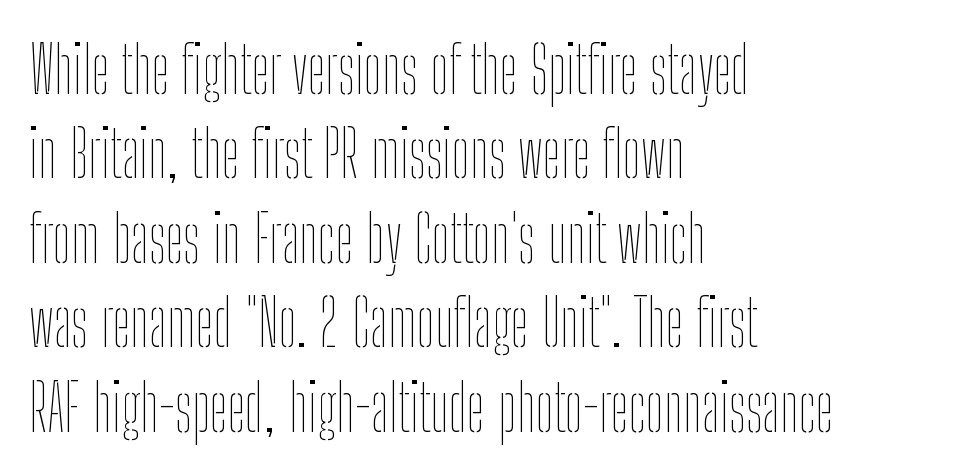
{"italic": "no", "bold": "no", "weight": "thin", "width": "condensed", "stroke_contrast": "low", "x_height": "medium", "monospaced": "no", "underline": "no", "align": "left", "line_spacing": "normal", "line_spacing_ratio": 1.3, "letter_spacing": "normal", "letter_spacing_em": 0.0, "glyph_px": 65}
